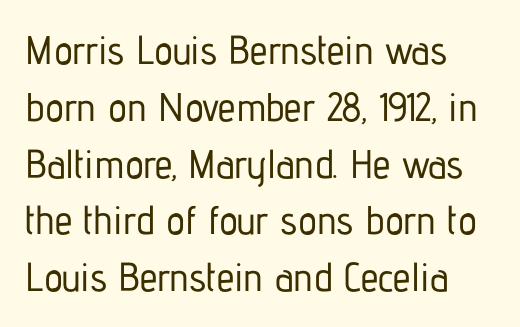
Posture: straight, roman, zero tilt. Only glyphs here, with clear space below each row. The letters advance in unequal steps, a hallmark of proportional type. Typographically, this falls in the sans-serif category. The type is set solid horizontally, with unmodified tracking. The block of text has a typical density, with ordinary space between rows.
